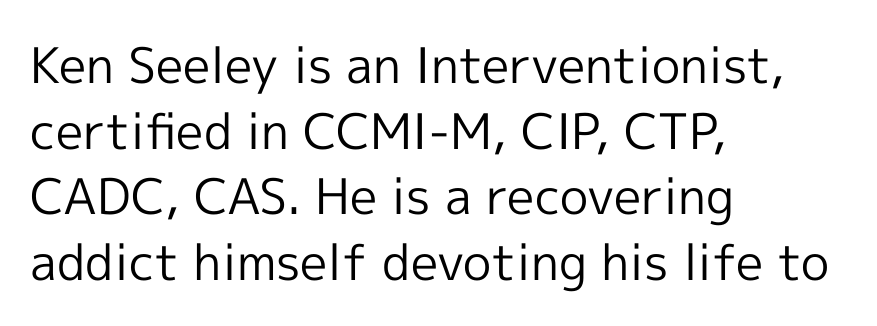
Does extra space separate the letters? No, they use regular spacing. Vertically, the passage feels balanced, rows spaced as you'd expect. No italicization has been applied; the sample stays upright. Think of a printed novel: that variable character pitch is what you see here.
